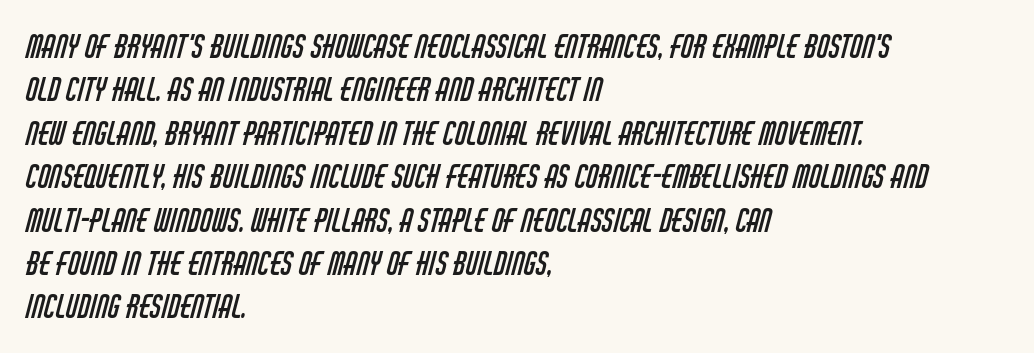
Q: Is the text bold? A: No.
Q: Is the typeface a serif or a sans-serif typeface? A: Sans-serif.
Q: Is the text underlined? A: No.
Q: How is the paragraph aligned? A: Left-aligned.
Q: Is the spacing between letters normal or unusually wide? A: Normal.
Q: Is the spacing between lines tight, normal or loose? A: Normal.
Q: Width (condensed, normal, or wide)? A: Condensed.
Q: Stroke contrast? A: Low.
Q: x-height? A: Large.
Q: Monospaced? A: No.
